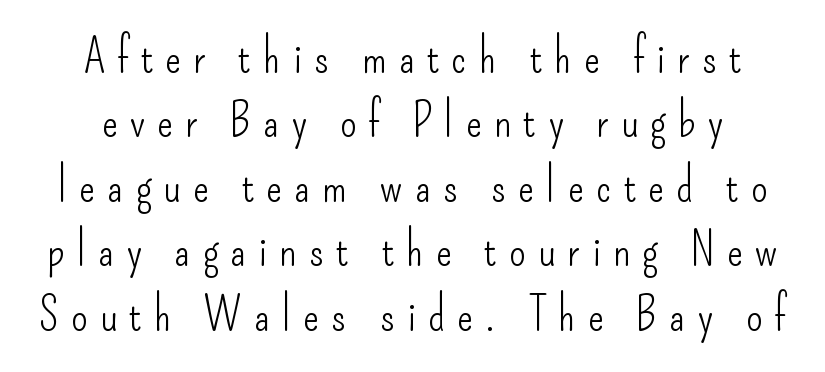
The image shows 47 px light, condensed sans-serif type, upright; set normal line spacing (1.37x), unusually wide letter spacing (+0.26 em), not underlined; low stroke contrast and a small x-height.
